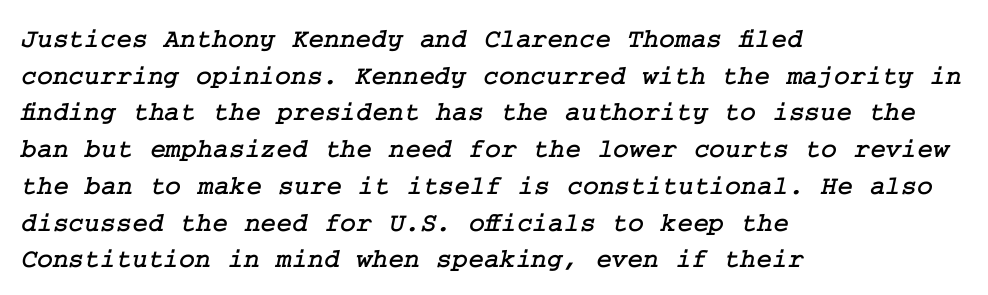
The area under the type is left untouched. Line beginnings align vertically; line endings do not. Each new line begins a customary step beneath the previous one. Nothing unusual about the tracking: characters are spaced as the font intends.
